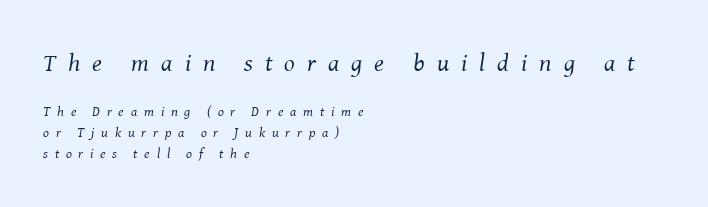
The image shows 25 px text type, italic (leaning right); set left-aligned, normal line spacing (1.49x), unusually wide letter spacing (+0.48 em), not underlined; the first (top) block is 1.79x larger.
